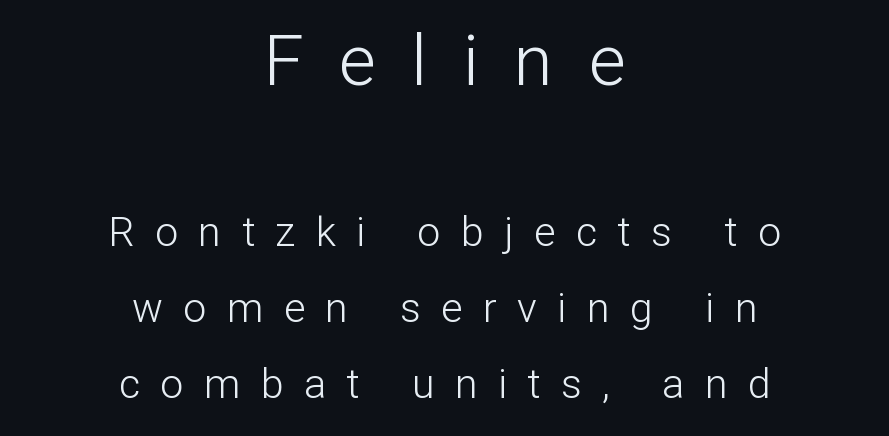
The image shows 71 px light sans-serif type, upright; set centered, line spacing 1.86x, unusually wide letter spacing (+0.5 em), not underlined; the first (top) block is 1.73x larger; low stroke contrast and a medium x-height.
